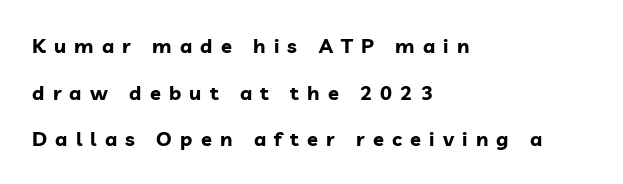
The image shows 20 px bold type, upright; set left-aligned, loose line spacing (2.33x), unusually wide letter spacing (+0.41 em), not underlined.
